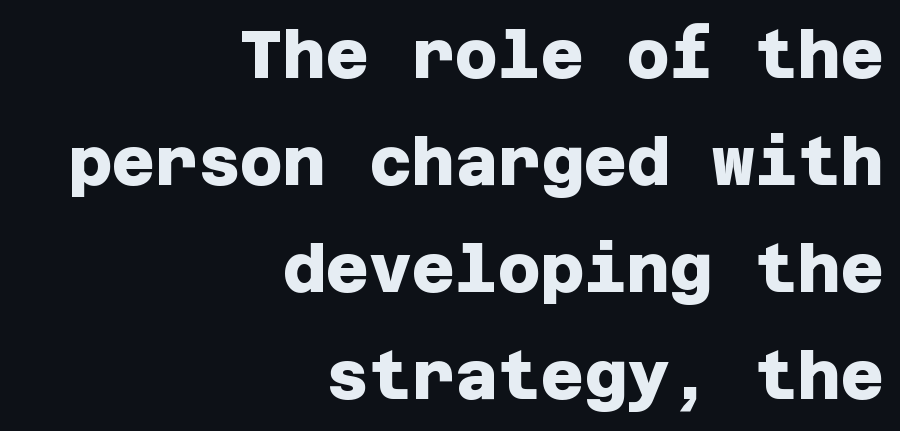
{"serif": "no", "bold": "yes", "weight": "heavy", "width": "normal", "stroke_contrast": "low", "x_height": "large", "underline": "no", "align": "right", "line_spacing": "normal", "line_spacing_ratio": 1.62, "letter_spacing": "normal", "letter_spacing_em": 0.0, "glyph_px": 66}
